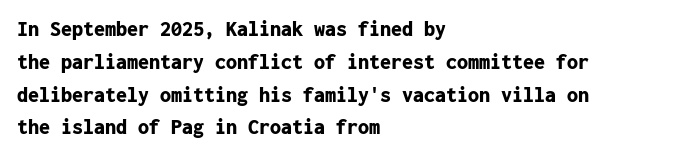
{"italic": "no", "bold": "yes", "underline": "no", "align": "left", "line_spacing": "normal", "line_spacing_ratio": 1.49, "letter_spacing": "normal", "letter_spacing_em": 0.0, "glyph_px": 22}
